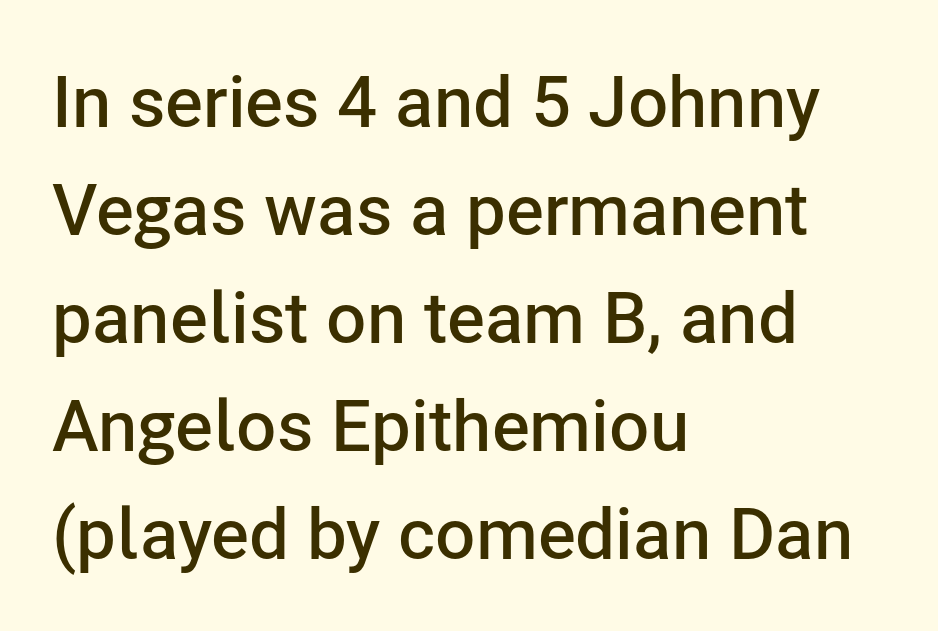
The image shows 71 px semibold sans-serif type, upright; set left-aligned, normal line spacing (1.52x), normal letter spacing, not underlined; low stroke contrast and a medium x-height.
